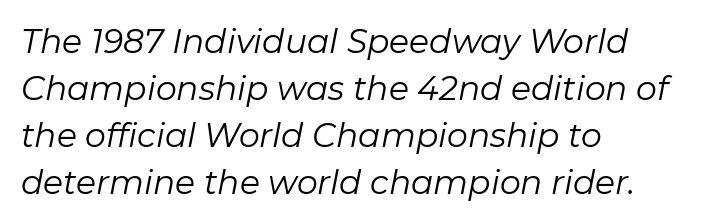
The image shows 33 px regular-weight type, italic (leaning right); set left-aligned, normal line spacing (1.42x), normal letter spacing, not underlined; low stroke contrast and a medium x-height.
